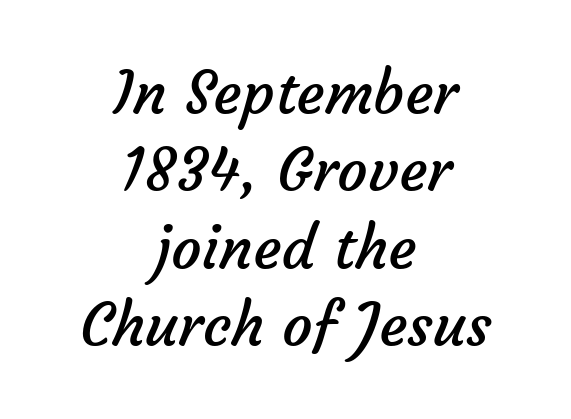
Regular leading. The horizontal fit of the characters is conventional and even. Typographically, this falls in the sans-serif category. The lines are quadded center.
